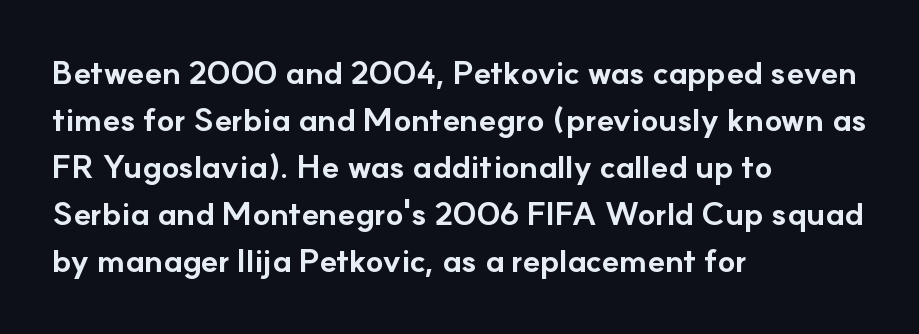
The image shows 32 px bold sans-serif type, upright; set left-aligned, normal line spacing (1.47x), normal letter spacing, not underlined; low stroke contrast and a small x-height.
